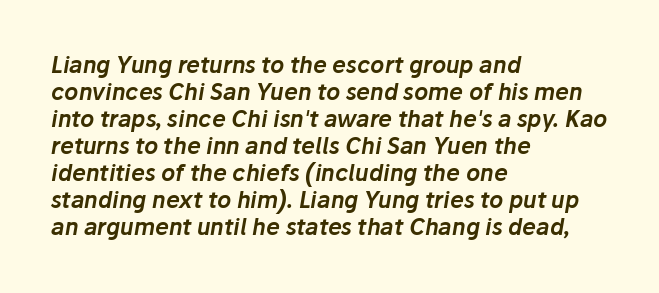
Q: Is the text italic (slanted)? A: Yes, it leans right by about 10 degrees.
Q: Is the text underlined? A: No.
Q: How is the paragraph aligned? A: Left-aligned.
Q: Is the spacing between letters normal or unusually wide? A: Normal.
